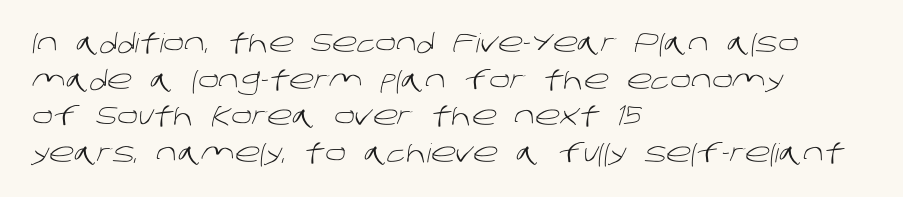
Q: Is the text bold? A: No.
Q: Is the text underlined? A: No.
Q: How is the paragraph aligned? A: Left-aligned.
Q: Is the spacing between letters normal or unusually wide? A: Normal.
Q: Is the spacing between lines tight, normal or loose? A: Normal.
